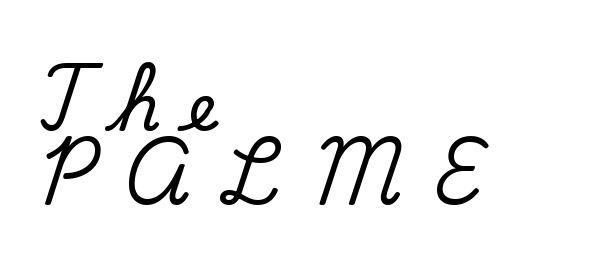
{"serif": "no", "bold": "no", "weight": "regular", "width": "normal", "stroke_contrast": "low", "x_height": "small", "monospaced": "no", "underline": "no", "align": "left", "line_spacing": "tight", "line_spacing_ratio": 1.14, "letter_spacing": "wide", "letter_spacing_em": 0.43, "glyph_px": 65}
